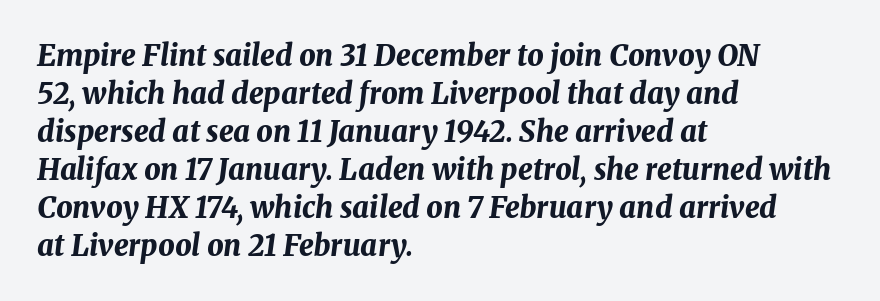
Q: Is the text bold? A: Yes.
Q: Is the text italic (slanted)? A: Yes, it leans right by about 8 degrees.
Q: Is the text underlined? A: No.
Q: How is the paragraph aligned? A: Left-aligned.
Q: Is the spacing between letters normal or unusually wide? A: Normal.
Q: Is the spacing between lines tight, normal or loose? A: Normal.
Q: Width (condensed, normal, or wide)? A: Normal.
Q: Stroke contrast? A: Medium.
Q: x-height? A: Medium.
Q: Monospaced? A: No.
